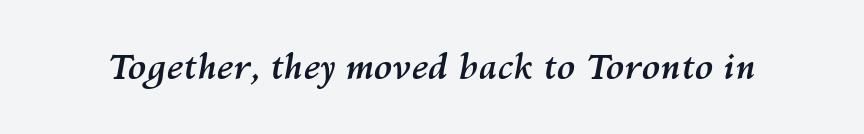
The tracking reads as untouched default to a designer's eye. The letters advance in unequal steps, a hallmark of proportional type. Every letter is thick-stroked: bold, no question. A bare baseline throughout the passage. These lines were composed using italics.
